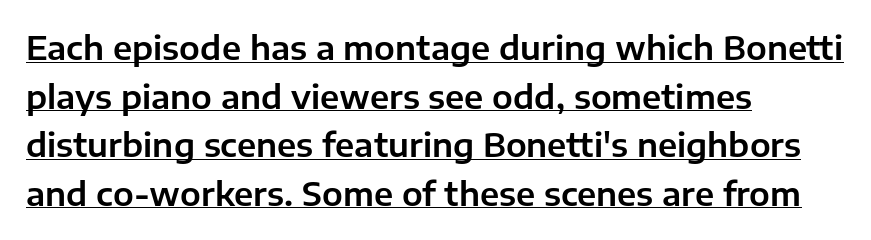
Q: Is the text italic (slanted)? A: No, it is upright.
Q: Is the typeface a serif or a sans-serif typeface? A: Sans-serif.
Q: Is the text underlined? A: Yes.
Q: How is the paragraph aligned? A: Left-aligned.
Q: Is the spacing between letters normal or unusually wide? A: Normal.
Q: Is the spacing between lines tight, normal or loose? A: Normal.
Q: Width (condensed, normal, or wide)? A: Normal.
Q: Stroke contrast? A: Low.
Q: x-height? A: Medium.
Q: Monospaced? A: No.
